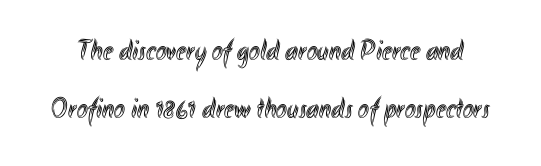
Q: Is the text italic (slanted)? A: Yes.
Q: Is the text underlined? A: No.
Q: Is the spacing between letters normal or unusually wide? A: Normal.
Q: Is the spacing between lines tight, normal or loose? A: Loose.
Q: Width (condensed, normal, or wide)? A: Condensed.
Q: x-height? A: Small.
Q: Monospaced? A: No.
